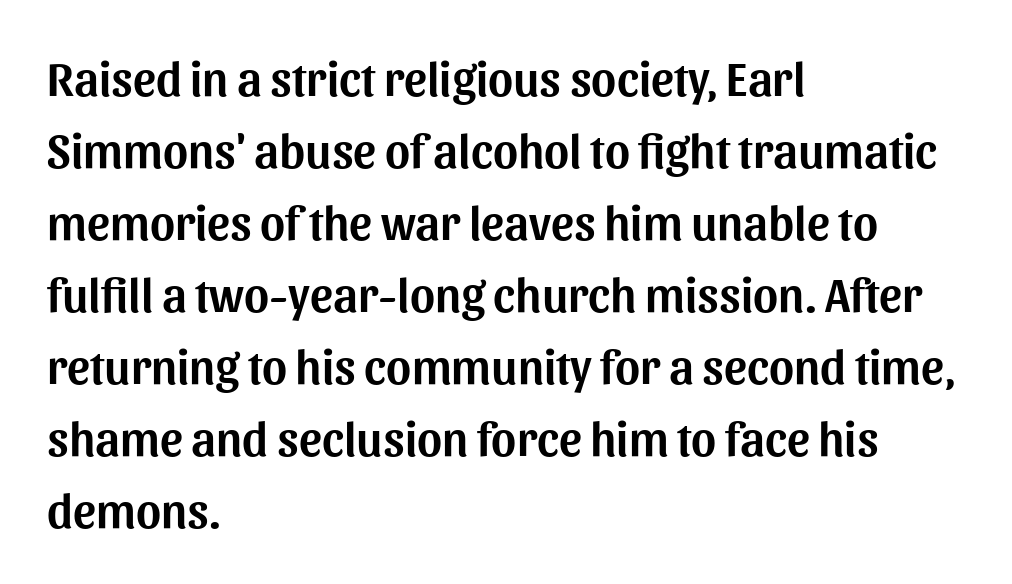
The image shows 48 px sans-serif type, upright; set left-aligned, normal line spacing (1.5x), normal letter spacing, not underlined; medium stroke contrast and a medium x-height.
